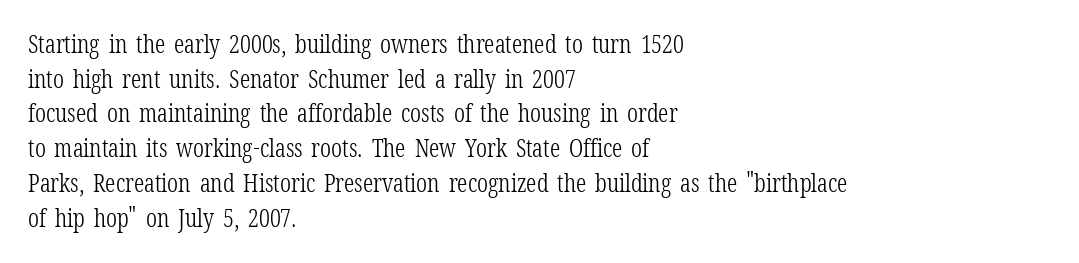
{"italic": "no", "bold": "no", "underline": "no", "align": "left", "line_spacing": "normal", "line_spacing_ratio": 1.39, "letter_spacing": "normal", "letter_spacing_em": 0.0, "glyph_px": 25}
